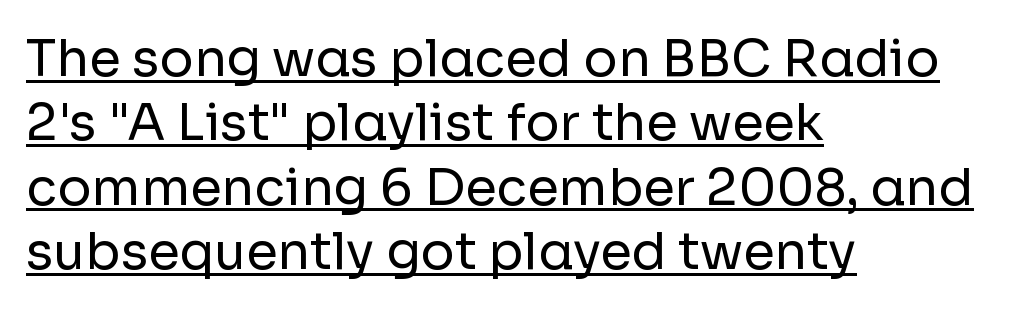
Classification — sans serif. Note the varied advance widths — an 'i' is clearly narrower than an 'm'. This is roman type, the default non-slanted kind. The lines in this sample share a left origin and differ only in where they stop.
